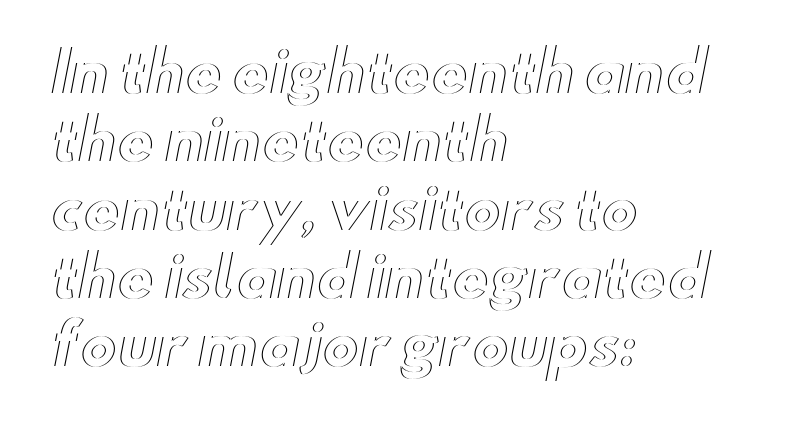
How are the letters spaced? Ordinarily, with no added tracking. Layout note: lines flush left. You could not count columns in this text — the font is proportionally spaced.
